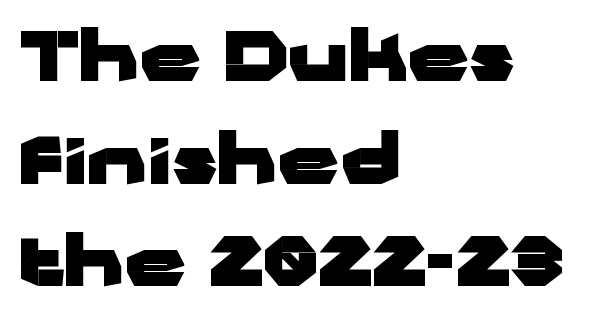
Q: Is the text bold? A: Yes.
Q: Is the text italic (slanted)? A: No, it is upright.
Q: Is the typeface a serif or a sans-serif typeface? A: Sans-serif.
Q: Is the text underlined? A: No.
Q: How is the paragraph aligned? A: Left-aligned.
Q: Is the spacing between letters normal or unusually wide? A: Normal.
Q: Is the spacing between lines tight, normal or loose? A: Normal.
Q: Width (condensed, normal, or wide)? A: Wide.
Q: Stroke contrast? A: Low.
Q: x-height? A: Medium.
Q: Monospaced? A: No.
